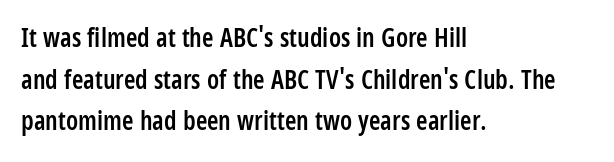
The image shows 26 px text type, upright; set left-aligned, normal line spacing (1.6x), normal letter spacing, not underlined.
